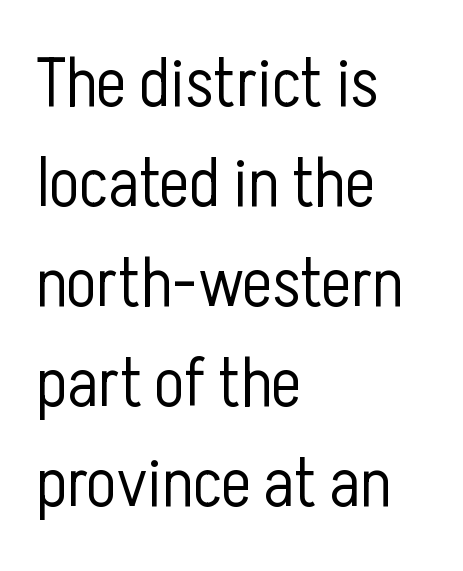
The image shows 70 px light, condensed sans-serif type, upright; set left-aligned, normal line spacing (1.43x), normal letter spacing, not underlined; low stroke contrast and a medium x-height.
